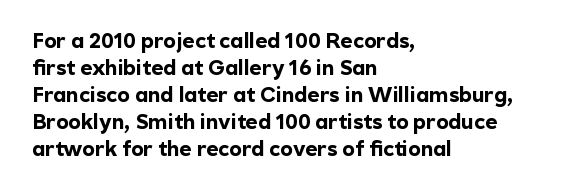
{"italic": "no", "bold": "yes", "underline": "no", "align": "left", "line_spacing": "normal", "line_spacing_ratio": 1.28, "letter_spacing": "normal", "letter_spacing_em": 0.0, "glyph_px": 21}
